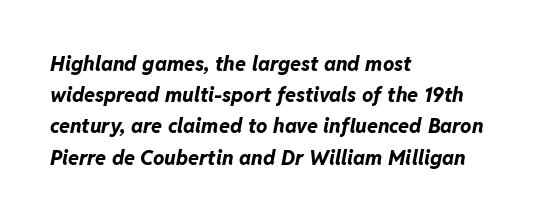
{"italic": "yes", "lean": "right", "slant_degrees": 11, "bold": "yes", "underline": "no", "align": "left", "line_spacing": "normal", "line_spacing_ratio": 1.56, "letter_spacing": "normal", "letter_spacing_em": 0.0, "glyph_px": 20}
